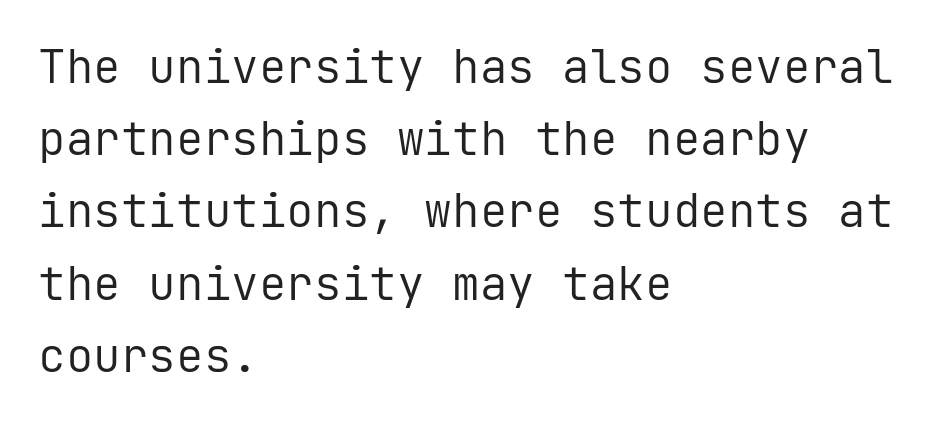
The image shows 46 px regular-weight sans-serif type, upright, monospaced; set left-aligned, normal line spacing (1.57x), normal letter spacing, not underlined; low stroke contrast and a medium x-height.
